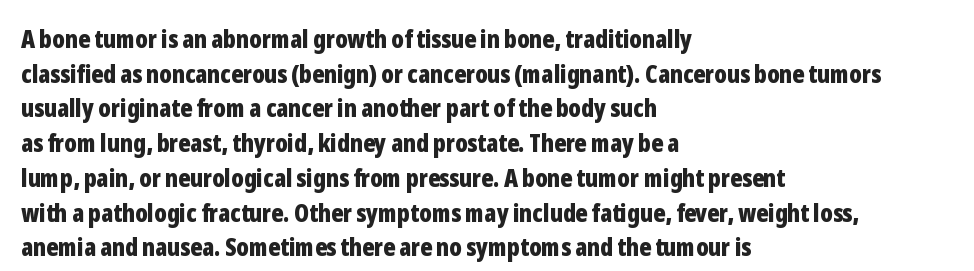
The type sits square on the baseline with zero lean. Summary of weight: heavy, a full bold. Rule under the text: the space is simply empty. Is the letter spacing exaggerated? No — it looks like the ordinary default.
